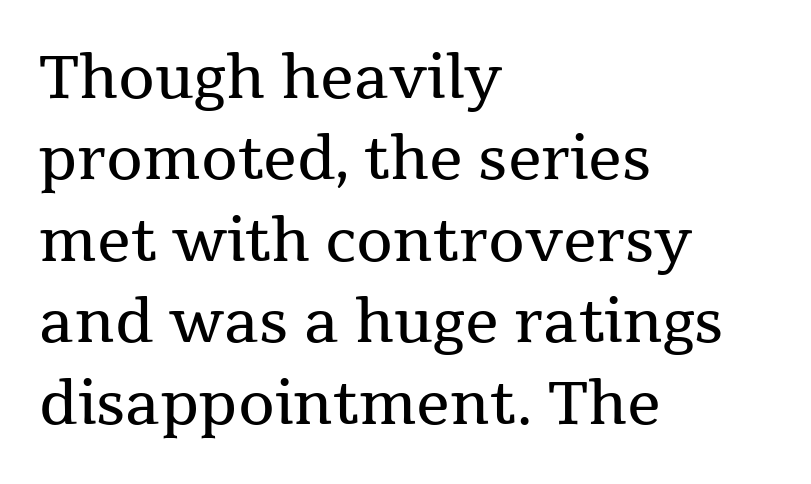
Nobody drew a line under any word here. Observe the serifs anchoring each vertical stroke in this sample. Heaviness? Minimal to ordinary, like unemphasized prose. The letterforms sit shoulder to shoulder at normal distance. The rendering anchors every line to the left-hand side.
